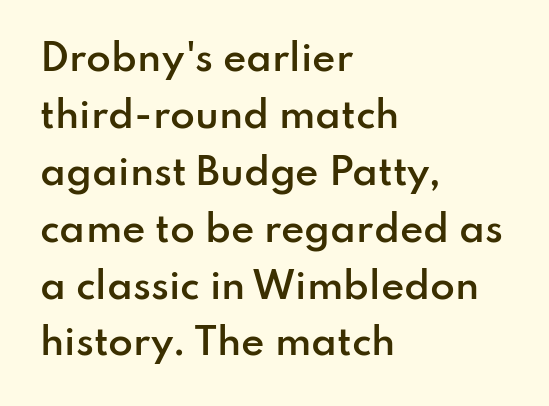
Horizontal alignment here is leftward, the default for most running prose. Notice how descenders clear the ascenders below comfortably — that's standard leading. Weight check: semibold — heavier than regular, not quite bold. Quick note: not italic, upright. Beneath every word, the page is bare. Glyph-to-glyph distance matches everyday printed text.
